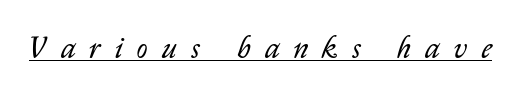
Q: Is the text bold? A: No.
Q: Is the text italic (slanted)? A: Yes, it leans right by about 14 degrees.
Q: Is the text underlined? A: Yes.
Q: Is the spacing between letters normal or unusually wide? A: Unusually wide.
Q: Width (condensed, normal, or wide)? A: Normal.
Q: Stroke contrast? A: Low.
Q: x-height? A: Medium.
Q: Monospaced? A: No.
